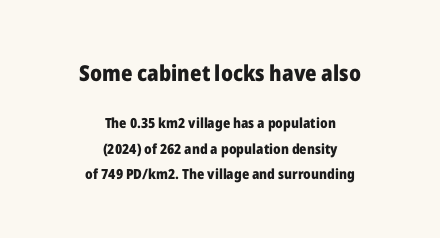
{"italic": "no", "bold": "yes", "underline": "no", "align": "center", "line_spacing_ratio": 1.81, "letter_spacing": "normal", "letter_spacing_em": 0.0, "larger_block": "first", "size_ratio": 1.57, "glyph_px": 22}
